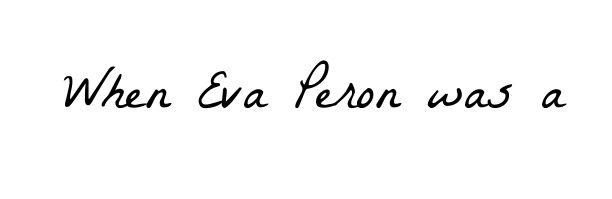
The image shows 56 px light, condensed serif type; set normal letter spacing, not underlined; low stroke contrast and a medium x-height.
